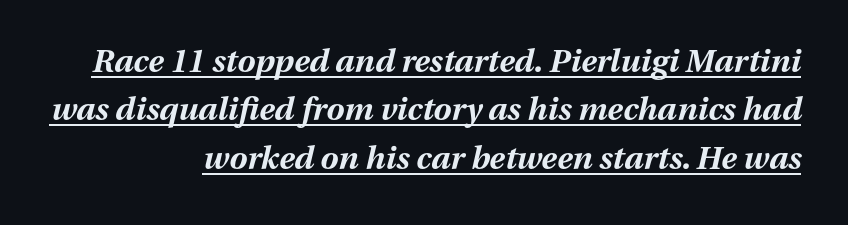
Q: Is the text bold? A: Yes.
Q: Is the text italic (slanted)? A: Yes, it leans right by about 13 degrees.
Q: Is the text underlined? A: Yes.
Q: How is the paragraph aligned? A: Right-aligned.
Q: Is the spacing between letters normal or unusually wide? A: Normal.
Q: Is the spacing between lines tight, normal or loose? A: Normal.
Q: Width (condensed, normal, or wide)? A: Normal.
Q: Stroke contrast? A: Medium.
Q: x-height? A: Medium.
Q: Monospaced? A: No.
